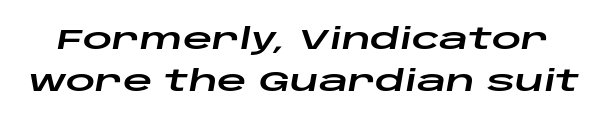
Q: Is the text italic (slanted)? A: Yes, it leans right by about 10 degrees.
Q: Is the text underlined? A: No.
Q: Is the spacing between letters normal or unusually wide? A: Normal.
Q: Is the spacing between lines tight, normal or loose? A: Normal.
Q: Width (condensed, normal, or wide)? A: Wide.
Q: Stroke contrast? A: Low.
Q: x-height? A: Large.
Q: Monospaced? A: No.
